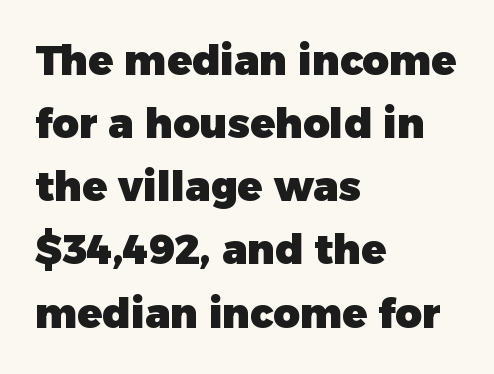
The image shows 41 px heavy sans-serif type, upright; set left-aligned, normal line spacing (1.54x), normal letter spacing, not underlined; low stroke contrast and a medium x-height.
